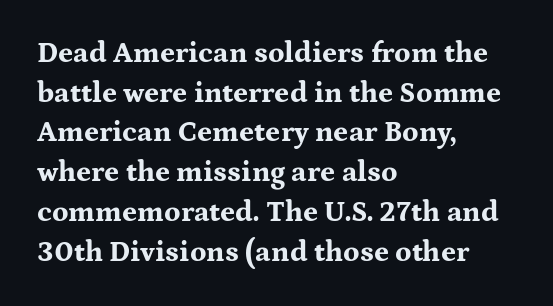
Q: Is the text bold? A: Yes.
Q: Is the text italic (slanted)? A: No, it is upright.
Q: Is the typeface a serif or a sans-serif typeface? A: Serif.
Q: Is the text underlined? A: No.
Q: How is the paragraph aligned? A: Left-aligned.
Q: Is the spacing between letters normal or unusually wide? A: Normal.
Q: Is the spacing between lines tight, normal or loose? A: Normal.
Q: Width (condensed, normal, or wide)? A: Wide.
Q: Stroke contrast? A: Medium.
Q: x-height? A: Medium.
Q: Monospaced? A: No.
